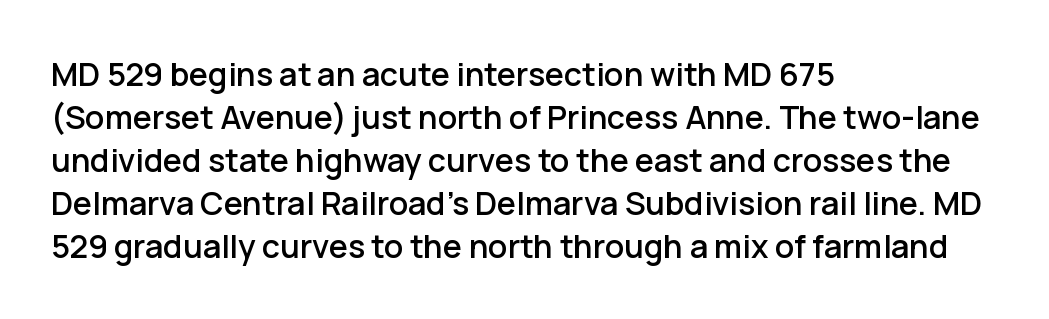
The image shows 32 px sans-serif type, upright; set left-aligned, normal line spacing (1.34x), normal letter spacing, not underlined; low stroke contrast and a medium x-height.
